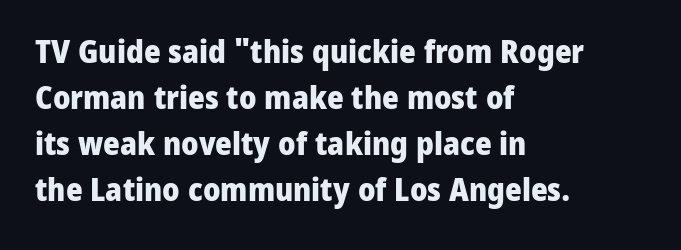
The image shows 32 px heavy sans-serif type, upright; set left-aligned, normal line spacing (1.44x), normal letter spacing, not underlined; low stroke contrast and a medium x-height.
